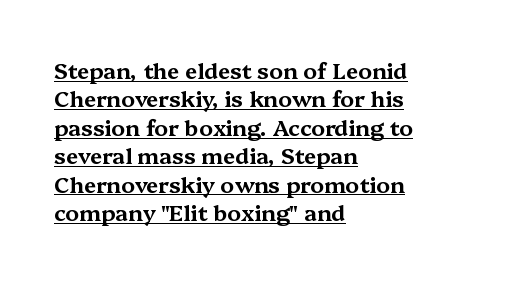
The image shows 22 px text type, upright; set left-aligned, normal line spacing (1.29x), normal letter spacing, underlined.
